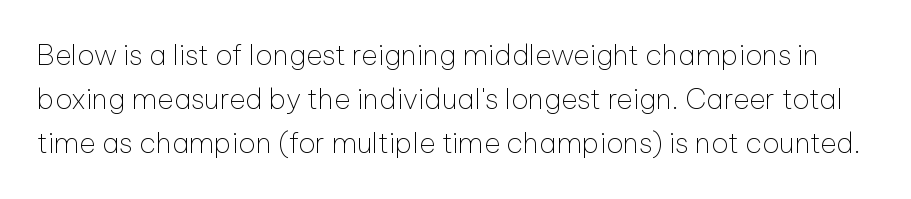
The image shows 28 px thin sans-serif type, upright; set normal line spacing (1.58x), normal letter spacing, not underlined; low stroke contrast and a medium x-height.
